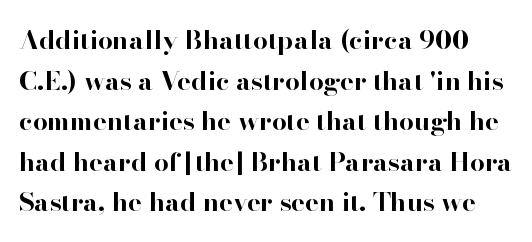
This block has exactly the height ordinary leading produces. Bold? Absolutely — the strokes are thick and heavy. The foot of each line stays bare and open. Inter-character spacing is left at the font's built-in metrics.
